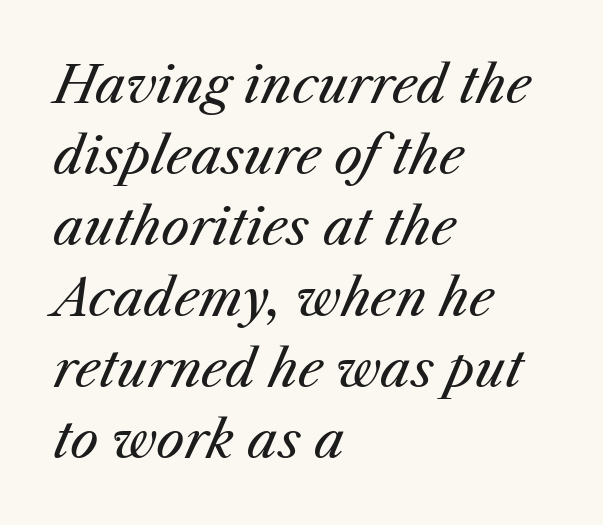
The face used here is proportionally spaced, like ordinary book or web type. Words float on clear page, feet unadorned. The paragraph has a hard left edge and a soft right edge. Does extra space separate the letters? No, they use regular spacing.
